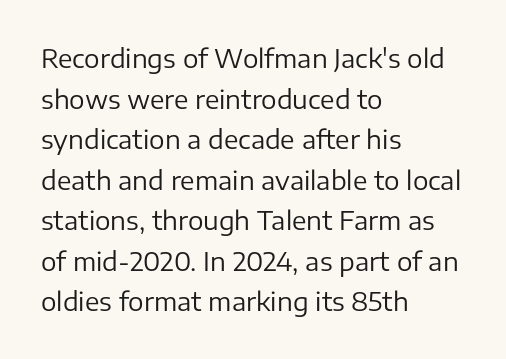
The image shows 26 px text type, upright; set left-aligned, normal line spacing (1.56x), normal letter spacing, not underlined.
